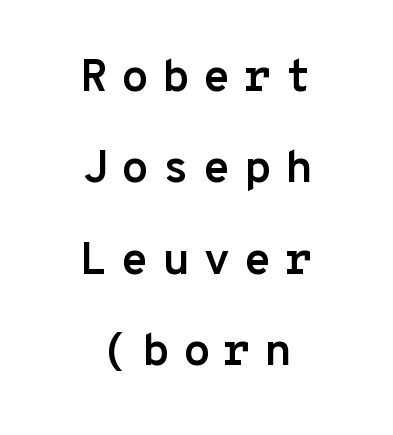
The image shows 45 px semibold sans-serif type, upright, monospaced; set centered, loose line spacing (2.03x), unusually wide letter spacing (+0.29 em), not underlined; low stroke contrast and a medium x-height.
